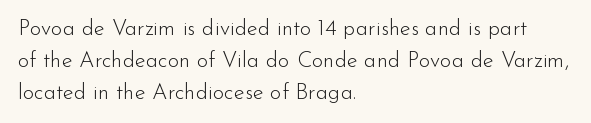
This sample uses an upright cut, with every glyph sitting square on the baseline. Check the space under the baseline: it is left empty. These lines are set flush left with a ragged right edge. Weight: not bold — regular or lighter.
